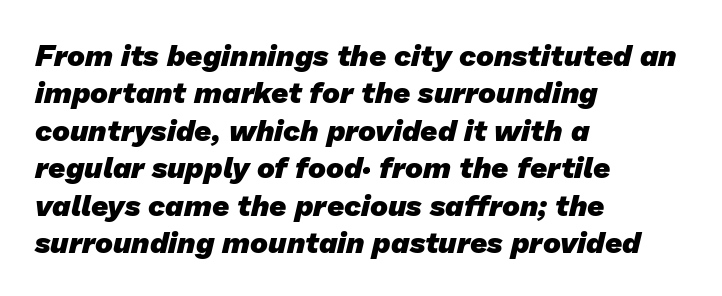
Q: Is the text bold? A: Yes.
Q: Is the typeface a serif or a sans-serif typeface? A: Sans-serif.
Q: Is the text underlined? A: No.
Q: How is the paragraph aligned? A: Left-aligned.
Q: Is the spacing between letters normal or unusually wide? A: Normal.
Q: Is the spacing between lines tight, normal or loose? A: Normal.
Q: Width (condensed, normal, or wide)? A: Normal.
Q: Stroke contrast? A: Low.
Q: x-height? A: Medium.
Q: Monospaced? A: No.
